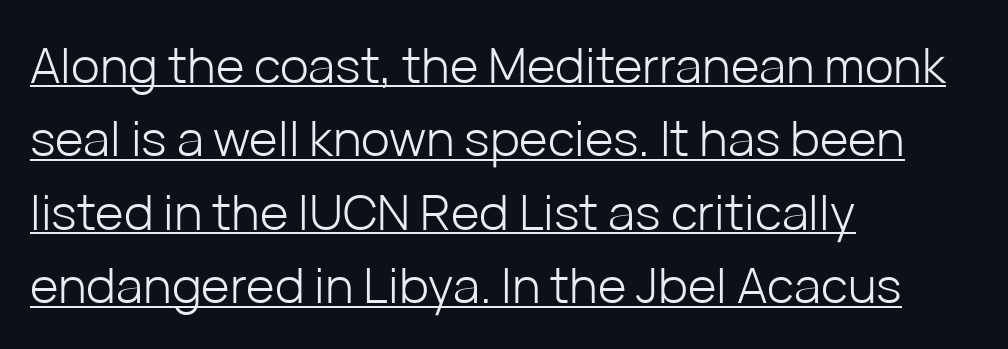
Each line of the rendering has a horizontal stroke beneath the glyphs. Letters have the restrained weight of plain body copy at most. Tracking value appears to be zero — textbook default spacing. Reading down the column, the eye jumps a familiar distance to each next line. Is there any slant? The stems are plumb.
